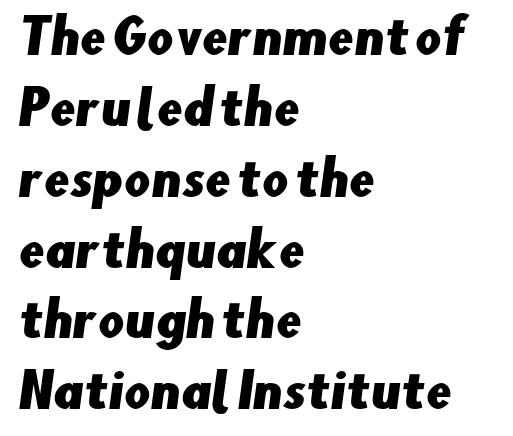
Q: Is the typeface a serif or a sans-serif typeface? A: Sans-serif.
Q: Is the text underlined? A: No.
Q: How is the paragraph aligned? A: Left-aligned.
Q: Is the spacing between letters normal or unusually wide? A: Normal.
Q: Is the spacing between lines tight, normal or loose? A: Normal.
Q: Width (condensed, normal, or wide)? A: Normal.
Q: Stroke contrast? A: Low.
Q: x-height? A: Small.
Q: Monospaced? A: No.
